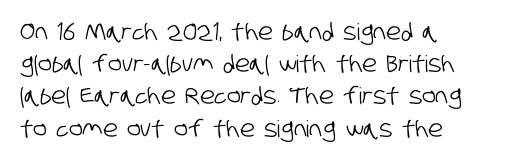
{"underline": "no", "align": "left", "line_spacing": "normal", "line_spacing_ratio": 1.4, "letter_spacing": "normal", "letter_spacing_em": 0.0, "glyph_px": 23}
